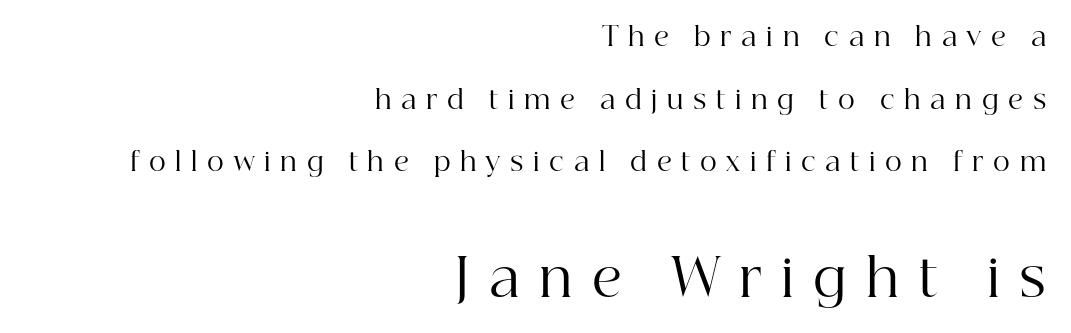
Q: Is the text bold? A: No.
Q: Is the text italic (slanted)? A: No, it is upright.
Q: Is the typeface a serif or a sans-serif typeface? A: Serif.
Q: Is the text underlined? A: No.
Q: How is the paragraph aligned? A: Right-aligned.
Q: Is the spacing between letters normal or unusually wide? A: Unusually wide.
Q: Is the spacing between lines tight, normal or loose? A: Loose.
Q: Which block of text is set in a larger size, the first (top) or the second (bottom)? A: The second (bottom) one.
Q: Width (condensed, normal, or wide)? A: Normal.
Q: Stroke contrast? A: High.
Q: x-height? A: Medium.
Q: Monospaced? A: No.
